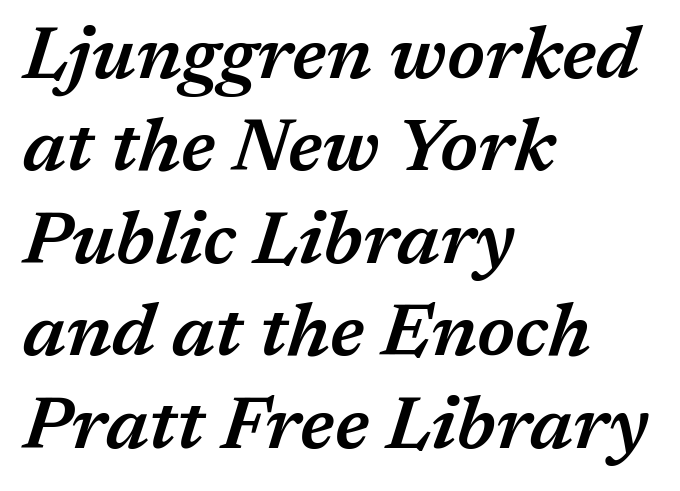
The image shows 74 px semibold type, italic (leaning right); set left-aligned, normal line spacing (1.25x), normal letter spacing, not underlined; medium stroke contrast and a medium x-height.
